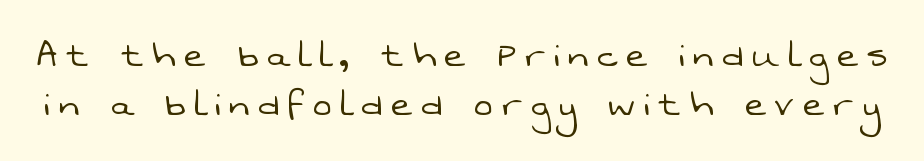
{"serif": "no", "bold": "no", "weight": "light", "width": "normal", "stroke_contrast": "low", "x_height": "medium", "monospaced": "no", "underline": "no", "line_spacing": "tight", "line_spacing_ratio": 1.09, "letter_spacing": "wide", "letter_spacing_em": 0.2, "glyph_px": 45}
